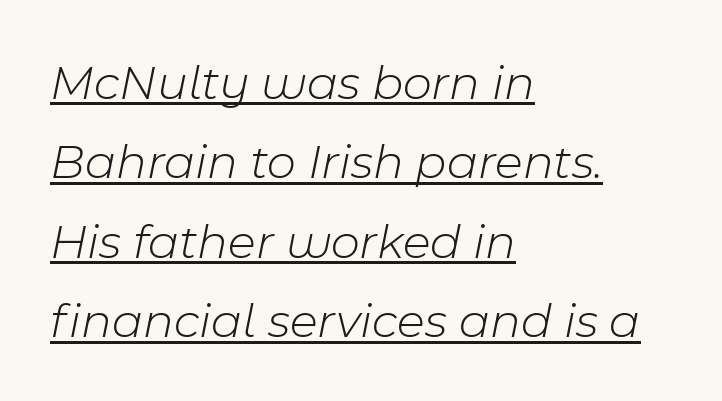
The image shows 50 px light type, italic (leaning right); set left-aligned, normal line spacing (1.59x), normal letter spacing, underlined; low stroke contrast and a medium x-height.
